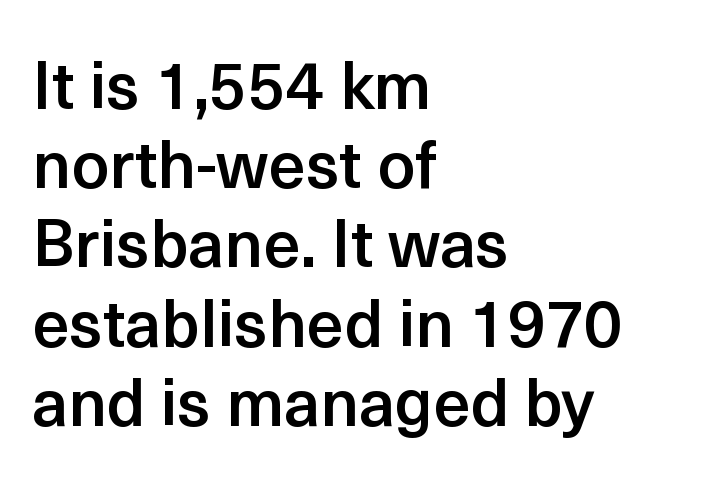
{"serif": "no", "italic": "no", "bold": "semi", "weight": "semibold", "width": "normal", "x_height": "medium", "monospaced": "no", "underline": "no", "align": "left", "line_spacing_ratio": 1.2, "letter_spacing": "normal", "letter_spacing_em": 0.0, "glyph_px": 66}
